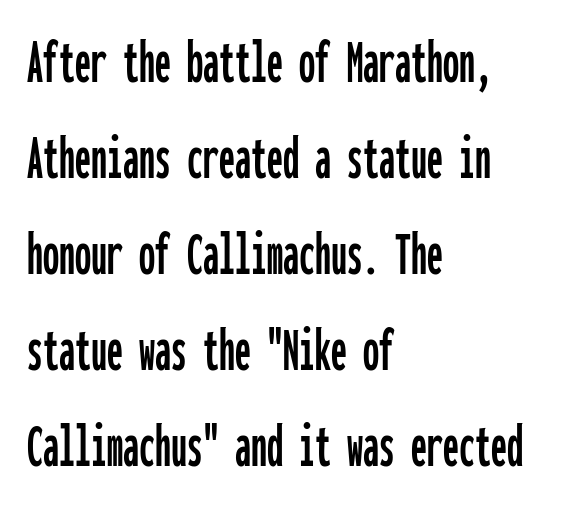
The image shows 64 px condensed sans-serif type, upright, monospaced; set left-aligned, normal line spacing (1.5x), normal letter spacing, not underlined; low stroke contrast and a medium x-height.
